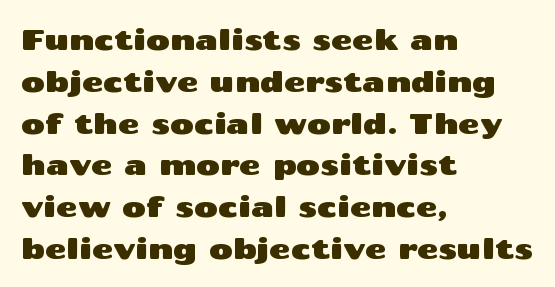
The image shows 29 px wide sans-serif type, upright; set left-aligned, normal line spacing (1.44x), normal letter spacing, not underlined; medium stroke contrast and a medium x-height.
